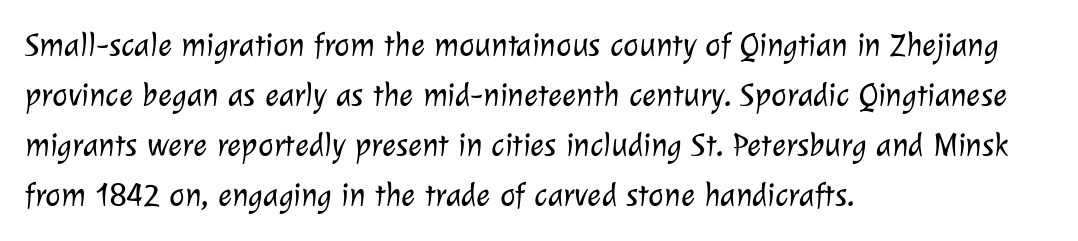
The image shows 33 px light sans-serif type; set left-aligned, normal line spacing (1.52x), normal letter spacing, not underlined; low stroke contrast and a medium x-height.
